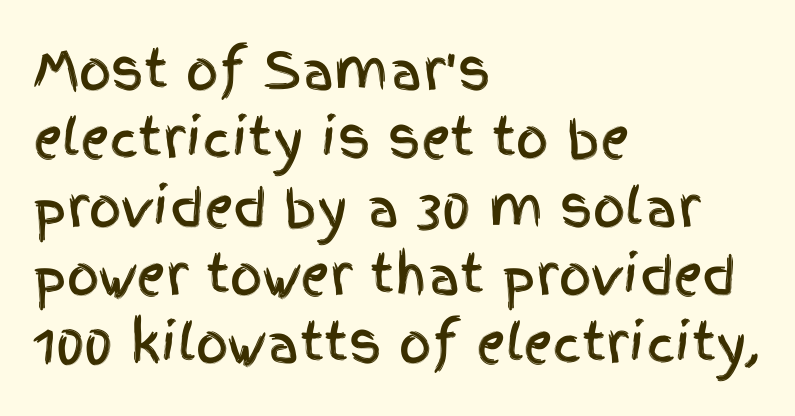
One glance says typical: line gaps are just what's usual. The line texture is even and compact thanks to regular tracking. Rule under the text: the space is simply empty. Ascenders rise straight up at ninety degrees.
